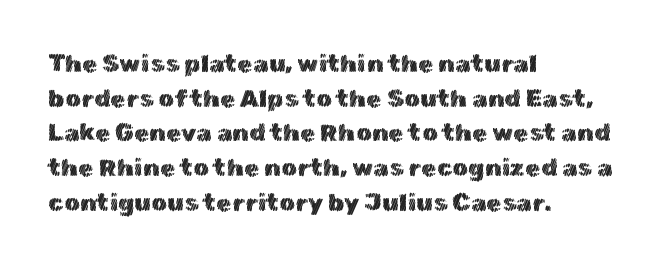
Has an underline been added? It has not. Observe the ordinary spacing: letters are neighbours, not strangers. What's the leading like? Ordinary, nothing unusual. Reading down the block, your eye returns to a fixed left position each line. Every character sits straight up, as roman type does.
